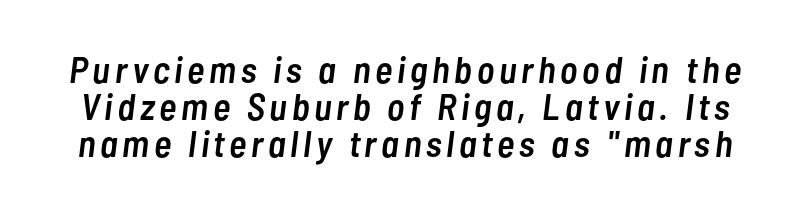
The passage shown is typed in a proportional face where columns would drift. These words are printed semibold, heavier than regular yet not bold. Notice how descenders almost collide with the ascenders below — that's tight leading. Rule under the text: the space is simply empty. Notice how the stems are inclined rather than vertical — that's the hallmark of italics.
